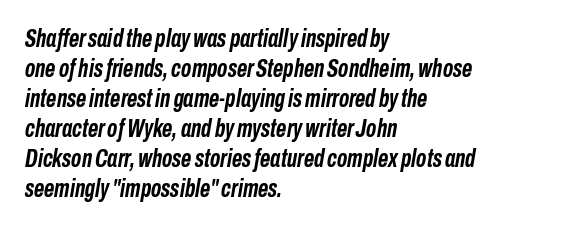
Q: Is the text bold? A: Yes.
Q: Is the text italic (slanted)? A: Yes, it leans right by about 10 degrees.
Q: Is the text underlined? A: No.
Q: How is the paragraph aligned? A: Left-aligned.
Q: Is the spacing between letters normal or unusually wide? A: Normal.
